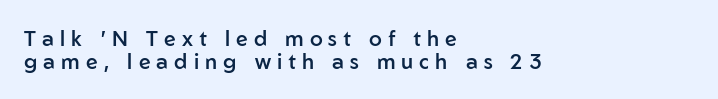
{"italic": "no", "bold": "semi", "underline": "no", "align": "left", "line_spacing": "tight", "line_spacing_ratio": 1.11, "letter_spacing": "wide", "letter_spacing_em": 0.29, "glyph_px": 21}
